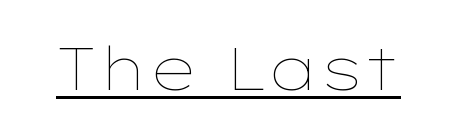
{"italic": "no", "bold": "no", "weight": "thin", "width": "wide", "stroke_contrast": "low", "x_height": "medium", "monospaced": "no", "underline": "yes", "letter_spacing": "normal", "letter_spacing_em": 0.0, "glyph_px": 59}
